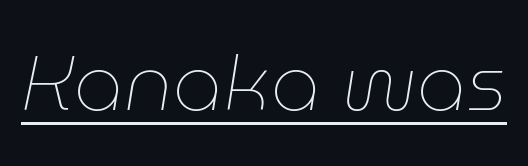
The image shows 77 px thin type, italic (leaning right); set normal letter spacing, underlined; low stroke contrast and a medium x-height.
